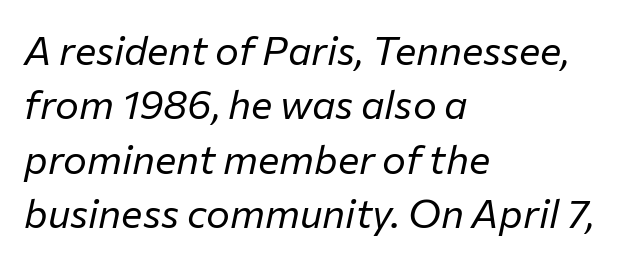
The image shows 40 px regular-weight type, italic (leaning right); set left-aligned, normal line spacing (1.36x), normal letter spacing, not underlined; low stroke contrast and a medium x-height.
